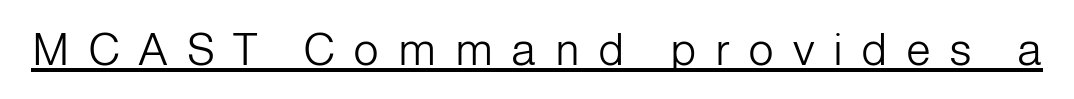
{"serif": "no", "italic": "no", "bold": "no", "weight": "light", "width": "normal", "stroke_contrast": "low", "x_height": "medium", "monospaced": "no", "underline": "yes", "letter_spacing": "wide", "letter_spacing_em": 0.41, "glyph_px": 45}
